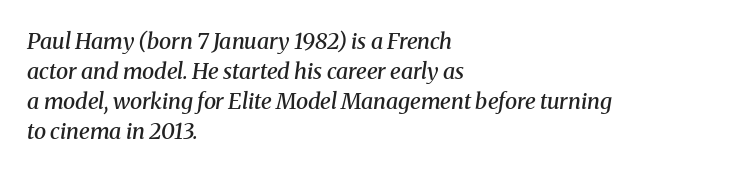
{"italic": "yes", "lean": "right", "slant_degrees": 8, "bold": "semi", "underline": "no", "align": "left", "line_spacing": "normal", "line_spacing_ratio": 1.36, "letter_spacing": "normal", "letter_spacing_em": 0.0, "glyph_px": 22}
